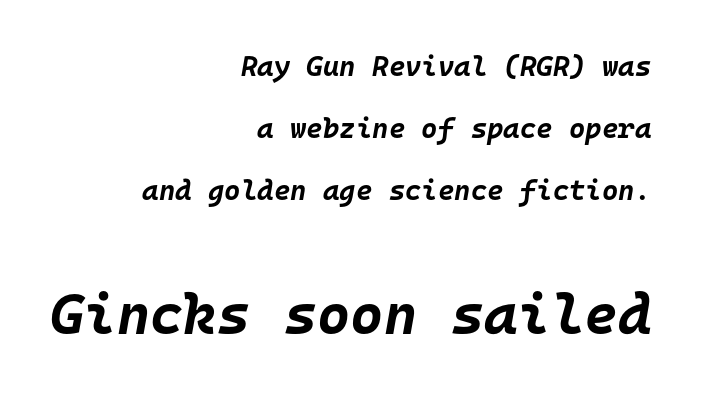
The image shows 57 px bold type, italic (leaning right), monospaced; set right-aligned, loose line spacing (2.21x), normal letter spacing, not underlined; the second (bottom) block is 2.04x larger; low stroke contrast and a large x-height.
